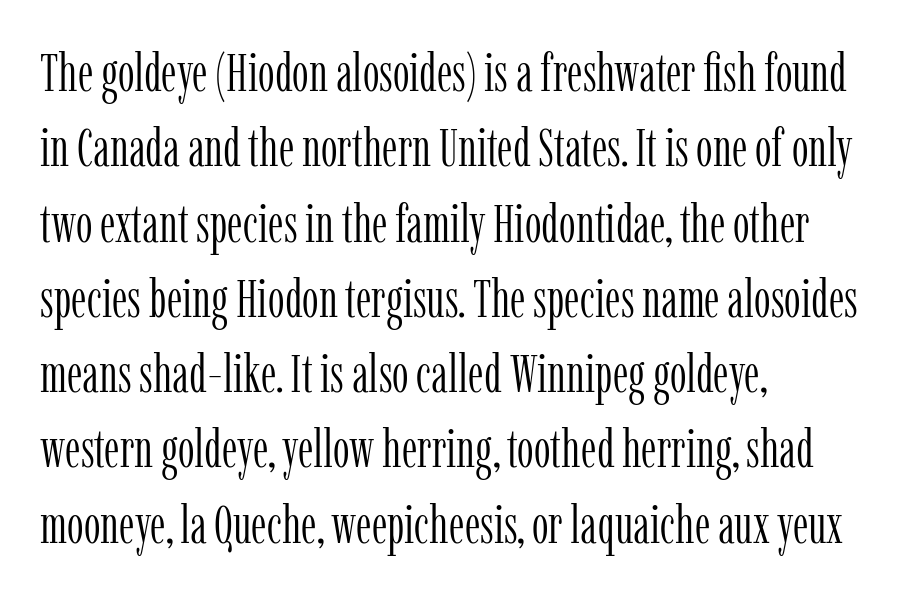
{"serif": "yes", "italic": "no", "bold": "no", "weight": "light", "width": "condensed", "stroke_contrast": "low", "x_height": "medium", "monospaced": "no", "underline": "no", "align": "left", "line_spacing": "normal", "line_spacing_ratio": 1.42, "letter_spacing": "normal", "letter_spacing_em": 0.0, "glyph_px": 53}
